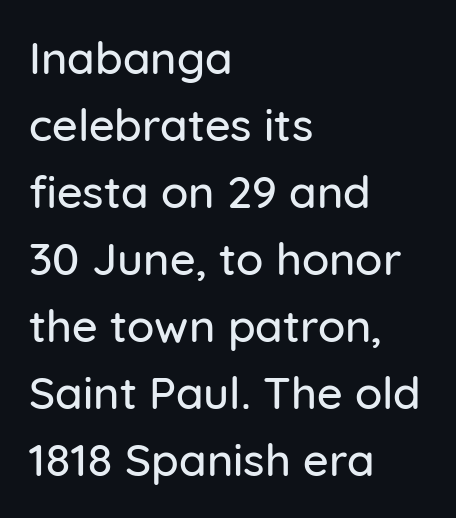
Underline: absent. A typesetter would label this face a sans. Layout note: lines flush left. Note the varied advance widths — an 'i' is clearly narrower than an 'm'. Vertically, the passage feels balanced, rows spaced as you'd expect.
